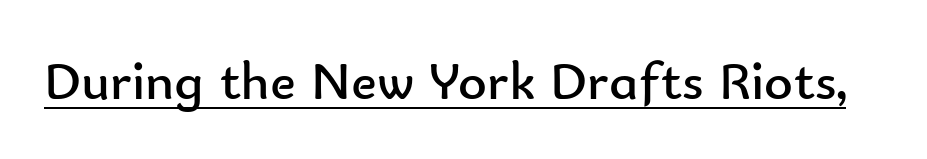
The image shows 55 px regular-weight sans-serif type, upright; set normal letter spacing, underlined; low stroke contrast and a small x-height.
